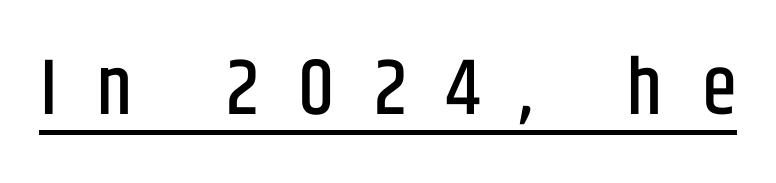
Q: Is the text italic (slanted)? A: No, it is upright.
Q: Is the typeface a serif or a sans-serif typeface? A: Sans-serif.
Q: Is the text underlined? A: Yes.
Q: Is the spacing between letters normal or unusually wide? A: Unusually wide.
Q: Width (condensed, normal, or wide)? A: Condensed.
Q: Stroke contrast? A: Low.
Q: x-height? A: Large.
Q: Monospaced? A: No.
